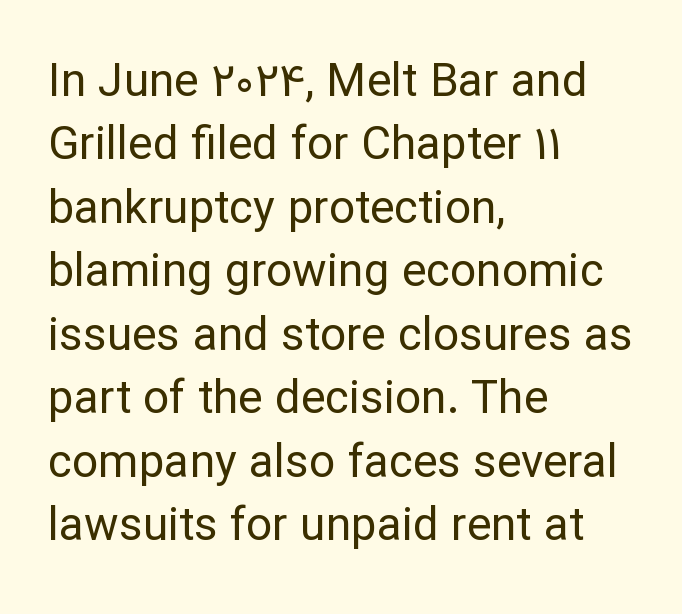
Q: Is the text bold? A: No.
Q: Is the text italic (slanted)? A: No, it is upright.
Q: Is the typeface a serif or a sans-serif typeface? A: Sans-serif.
Q: Is the text underlined? A: No.
Q: How is the paragraph aligned? A: Left-aligned.
Q: Is the spacing between letters normal or unusually wide? A: Normal.
Q: Is the spacing between lines tight, normal or loose? A: Normal.
Q: Width (condensed, normal, or wide)? A: Normal.
Q: Stroke contrast? A: Low.
Q: x-height? A: Medium.
Q: Monospaced? A: No.
